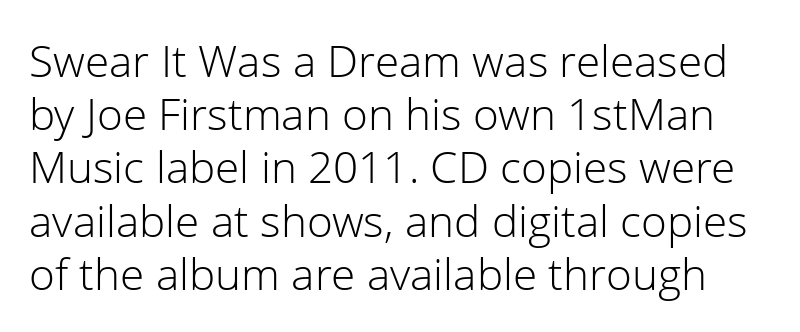
The font's upright variant was chosen for this text. Summary of weight: not heavy and not bold. This sample has the flowing, uneven cadence of proportional lettering. Observe the absence of serifs on each vertical stroke in this sample.
